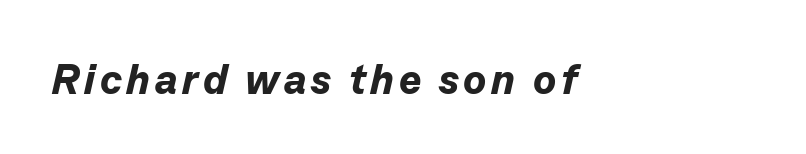
{"italic": "yes", "lean": "right", "slant_degrees": 13, "bold": "yes", "weight": "bold", "width": "normal", "stroke_contrast": "low", "x_height": "medium", "monospaced": "no", "underline": "no", "align": "left", "glyph_px": 42}
